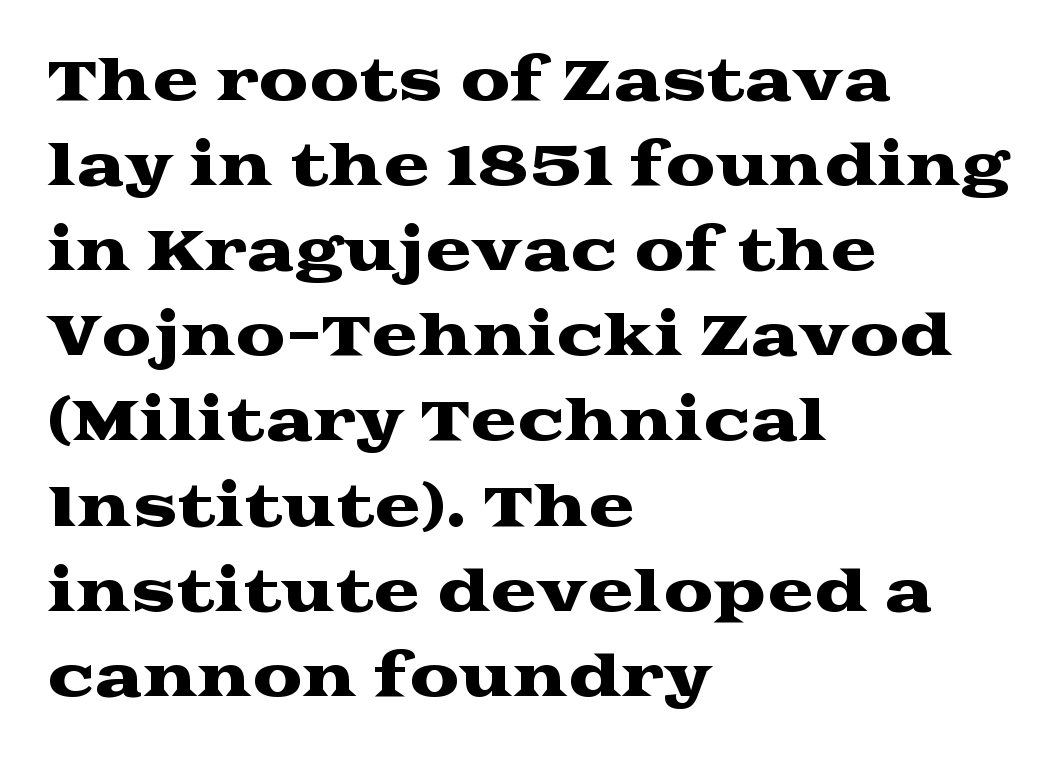
Honestly, there is no underline to notice here at all. Here the glyphs are tracked normally, forming tight word shapes. Is there any slant? The stems are plumb. Typeset ragged right — the left edge is the straight one. Evenly set lines give the paragraph a standard silhouette.
